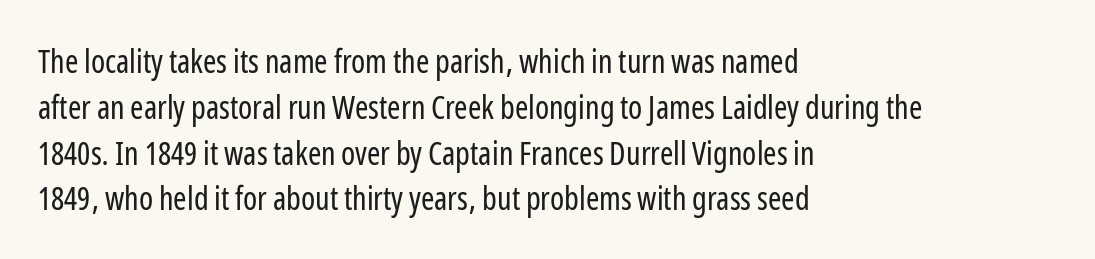
Q: Is the text bold? A: No.
Q: Is the text italic (slanted)? A: No, it is upright.
Q: Is the typeface a serif or a sans-serif typeface? A: Sans-serif.
Q: Is the text underlined? A: No.
Q: How is the paragraph aligned? A: Left-aligned.
Q: Is the spacing between letters normal or unusually wide? A: Normal.
Q: Is the spacing between lines tight, normal or loose? A: Normal.
Q: Width (condensed, normal, or wide)? A: Condensed.
Q: Stroke contrast? A: Low.
Q: x-height? A: Medium.
Q: Monospaced? A: No.
